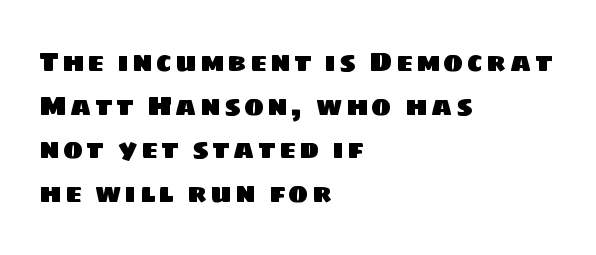
{"underline": "no", "align": "left", "line_spacing": "normal", "line_spacing_ratio": 1.62, "glyph_px": 27}
